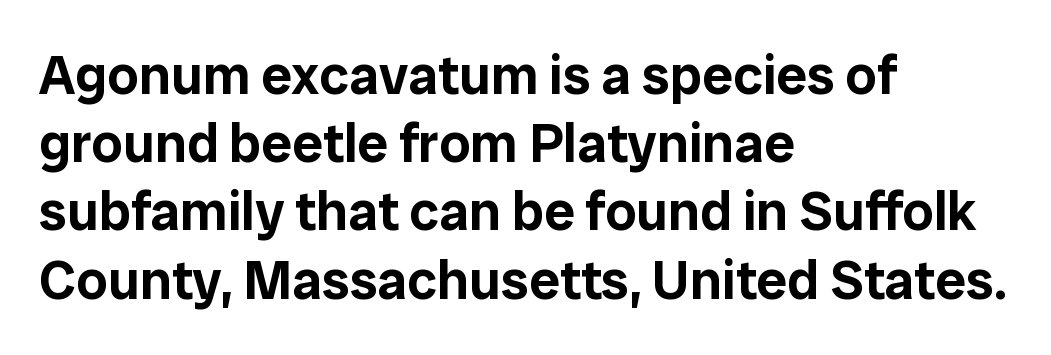
Q: Is the text italic (slanted)? A: No, it is upright.
Q: Is the typeface a serif or a sans-serif typeface? A: Sans-serif.
Q: Is the text underlined? A: No.
Q: How is the paragraph aligned? A: Left-aligned.
Q: Is the spacing between letters normal or unusually wide? A: Normal.
Q: Width (condensed, normal, or wide)? A: Normal.
Q: Stroke contrast? A: Low.
Q: x-height? A: Medium.
Q: Monospaced? A: No.
